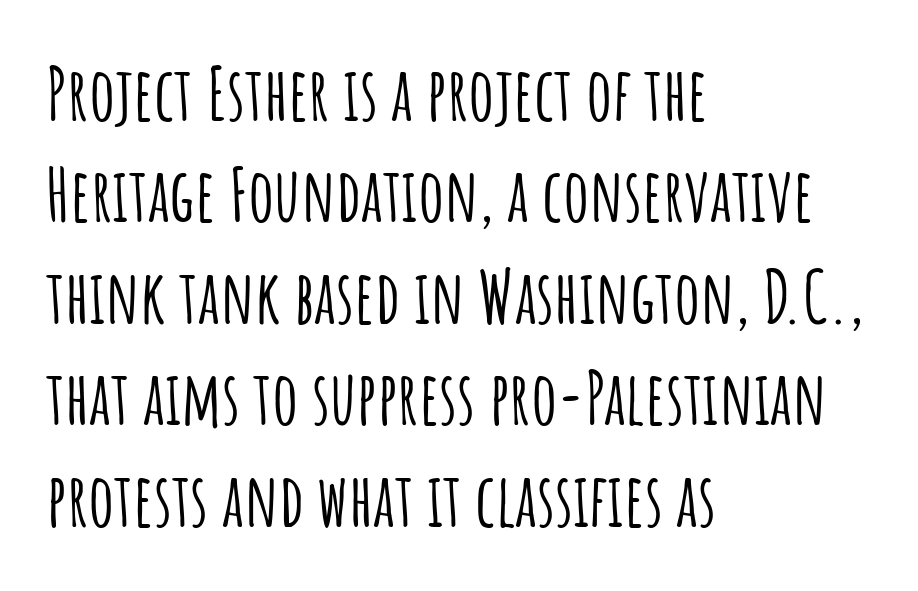
Varying glyph widths throughout — classic text-font behaviour. Spacing between characters is what you'd get straight out of the box. This sample is left-justified, so line endings fall wherever the words run out. Bare-footed words on every line. These lines were composed using upright roman letters. The designer left line spacing at the default.
